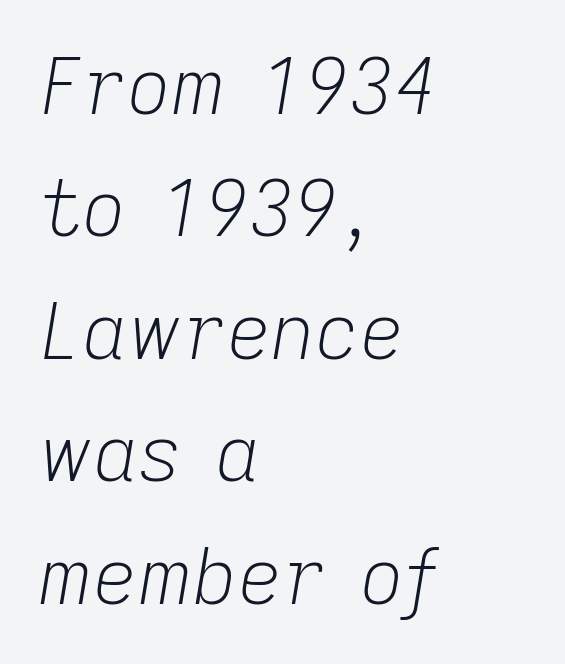
{"italic": "yes", "lean": "right", "slant_degrees": 9, "bold": "no", "weight": "light", "width": "normal", "stroke_contrast": "low", "x_height": "medium", "monospaced": "no", "underline": "no", "align": "left", "line_spacing": "normal", "line_spacing_ratio": 1.59, "letter_spacing": "normal", "letter_spacing_em": 0.0, "glyph_px": 77}
